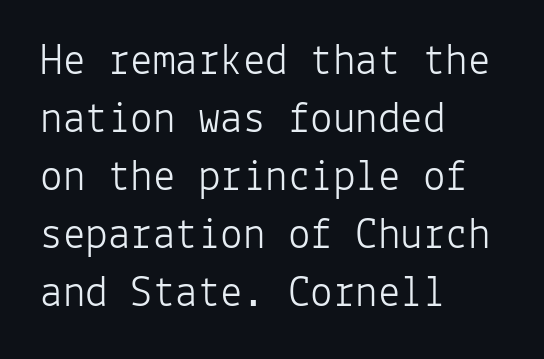
Upright lettering throughout. Glyph-to-glyph distance matches everyday printed text. The passage shown is typeset with a sans-serif family. The face looks like a standard text weight, possibly lighter. The zone under the glyphs is completely vacant. A normal amount of white space separates one row of letters from the next.
